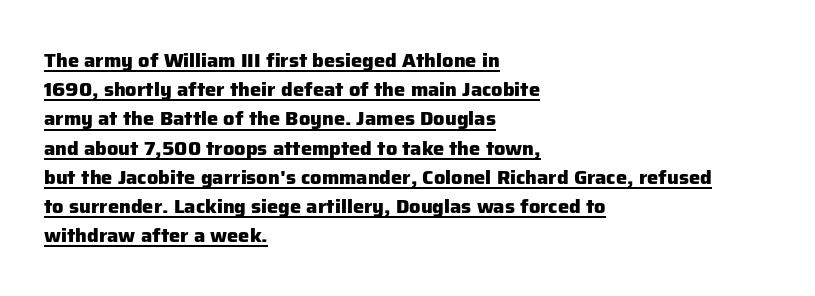
Each word holds together tightly as a unit, with standard inter-letter gaps. Whoever set this chose a conventional vertical rhythm. Does the lettering tilt? It doesn't — this is upright. Typesetter's note: full bold, strokes at maximum text heaviness.
